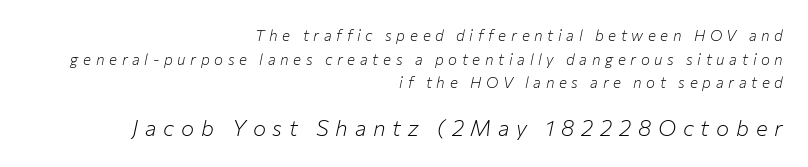
Q: Is the text bold? A: No.
Q: Is the text italic (slanted)? A: Yes, it leans right by about 12 degrees.
Q: Is the text underlined? A: No.
Q: How is the paragraph aligned? A: Right-aligned.
Q: Is the spacing between letters normal or unusually wide? A: Unusually wide.
Q: Is the spacing between lines tight, normal or loose? A: Normal.
Q: Which block of text is set in a larger size, the first (top) or the second (bottom)? A: The second (bottom) one.
